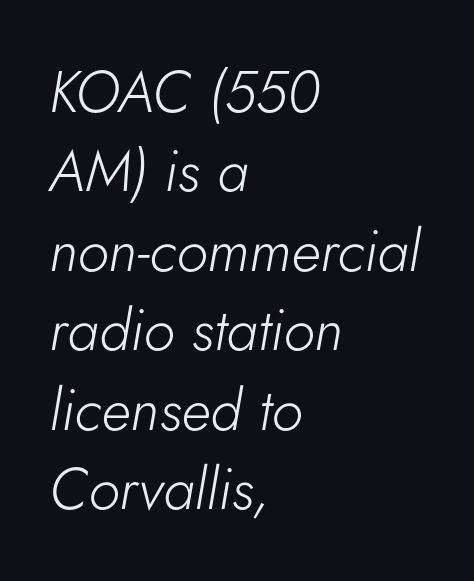
Q: Is the text bold? A: No.
Q: Is the text italic (slanted)? A: Yes, it leans right by about 5 degrees.
Q: Is the text underlined? A: No.
Q: How is the paragraph aligned? A: Left-aligned.
Q: Is the spacing between letters normal or unusually wide? A: Normal.
Q: Is the spacing between lines tight, normal or loose? A: Normal.
Q: Width (condensed, normal, or wide)? A: Normal.
Q: Stroke contrast? A: Low.
Q: x-height? A: Small.
Q: Monospaced? A: No.
